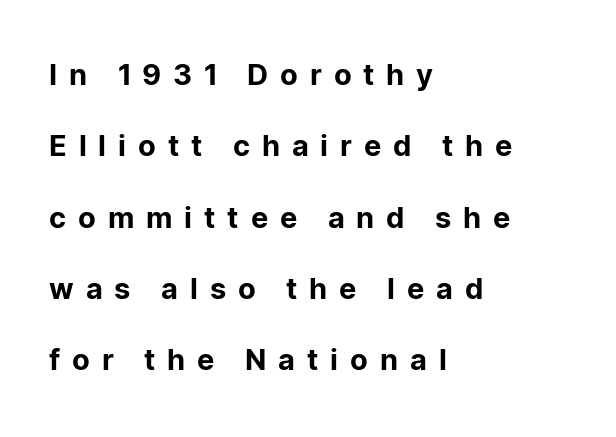
The image shows 29 px sans-serif type, upright; set left-aligned, loose line spacing (2.46x), unusually wide letter spacing (+0.41 em), not underlined; low stroke contrast and a medium x-height.
